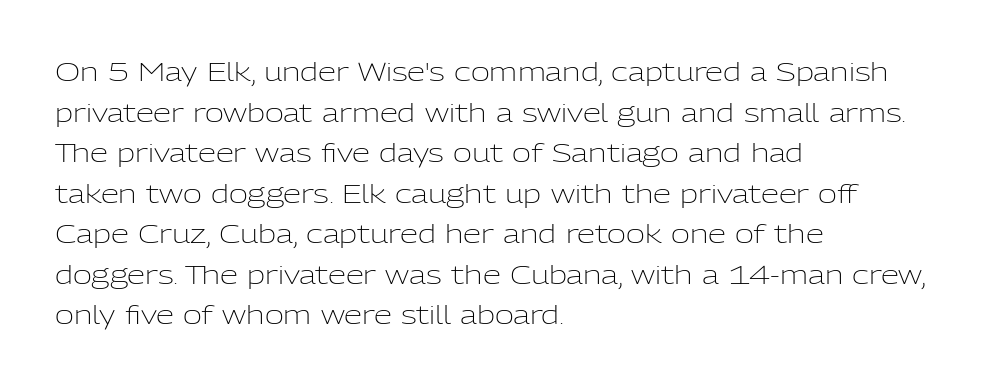
The image shows 26 px text type, upright; set left-aligned, normal line spacing (1.56x), normal letter spacing, not underlined.
